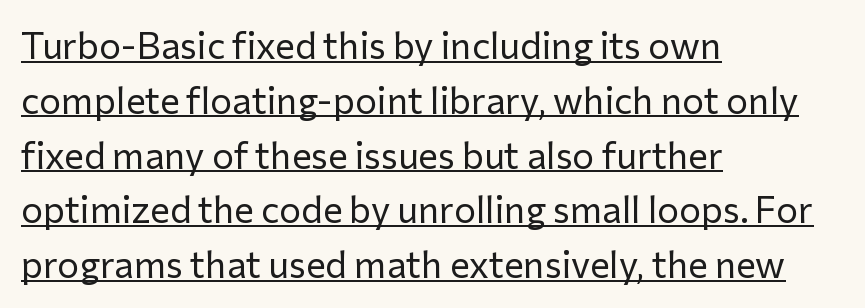
Q: Is the text bold? A: No.
Q: Is the text italic (slanted)? A: No, it is upright.
Q: Is the typeface a serif or a sans-serif typeface? A: Sans-serif.
Q: Is the text underlined? A: Yes.
Q: How is the paragraph aligned? A: Left-aligned.
Q: Is the spacing between letters normal or unusually wide? A: Normal.
Q: Is the spacing between lines tight, normal or loose? A: Normal.
Q: Width (condensed, normal, or wide)? A: Normal.
Q: Stroke contrast? A: Low.
Q: x-height? A: Medium.
Q: Monospaced? A: No.
